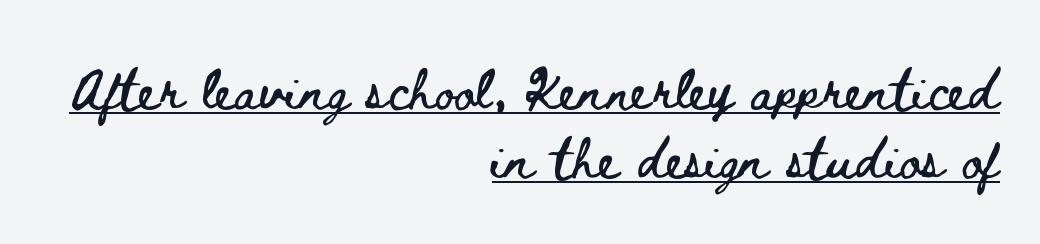
Q: Is the text underlined? A: Yes.
Q: How is the paragraph aligned? A: Right-aligned.
Q: Is the spacing between letters normal or unusually wide? A: Normal.
Q: Is the spacing between lines tight, normal or loose? A: Normal.
Q: Width (condensed, normal, or wide)? A: Wide.
Q: Stroke contrast? A: Low.
Q: x-height? A: Small.
Q: Monospaced? A: No.
